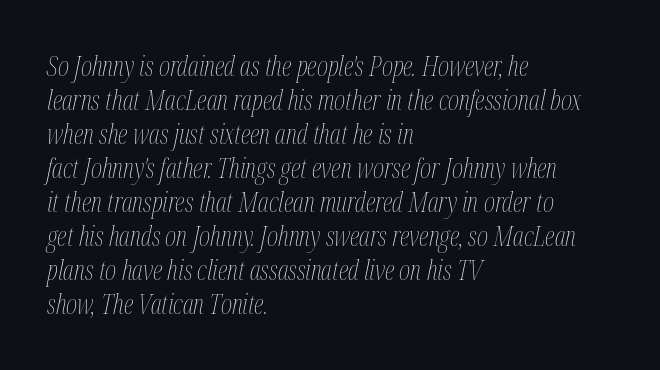
{"italic": "yes", "lean": "right", "slant_degrees": 12, "bold": "no", "underline": "no", "align": "left", "line_spacing": "normal", "line_spacing_ratio": 1.26, "letter_spacing": "normal", "letter_spacing_em": 0.0, "glyph_px": 27}
